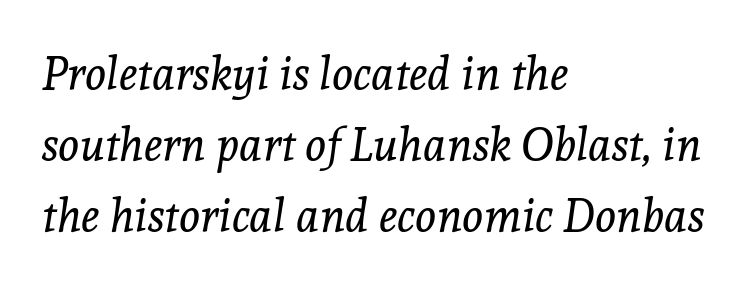
The image shows 45 px regular-weight serif type, italic (leaning right); set left-aligned, normal line spacing (1.58x), normal letter spacing, not underlined; a medium x-height.
